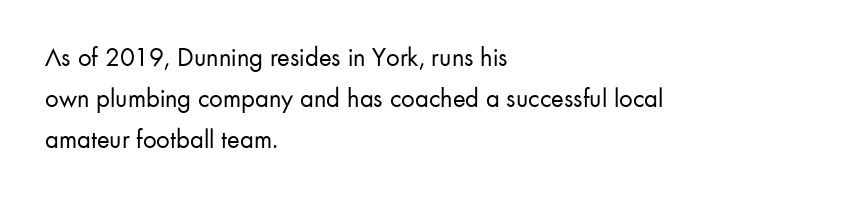
The image shows 27 px text type, upright; set left-aligned, normal line spacing (1.52x), normal letter spacing, not underlined.
